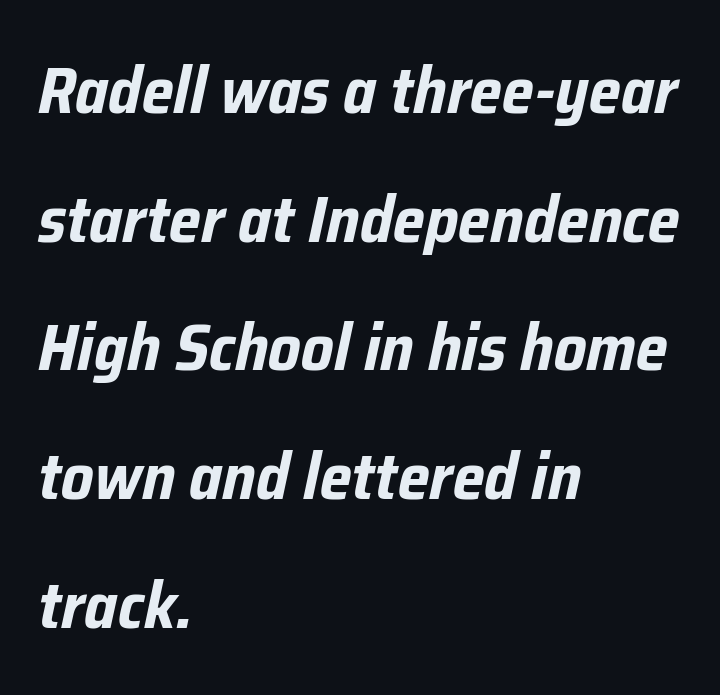
Varying glyph widths throughout — classic text-font behaviour. The lettering tilts uniformly, giving the passage an italic look. This block would shrink considerably if given ordinary leading; it's expanded now. Between one letter and the next there's only the usual sliver of space. A classic flush-left, rag-right setting is used for this passage.
